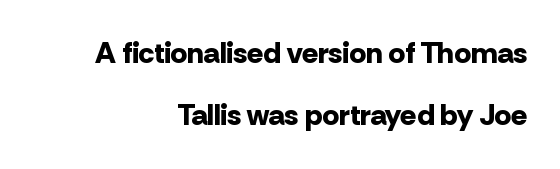
Its strokes are broad and dark, the hallmark of bold type. Beneath every word, the page is bare. These lines were composed using upright roman letters. Short note: letters normally spaced. Spacing verdict: proportional, widths tailored to each character.
